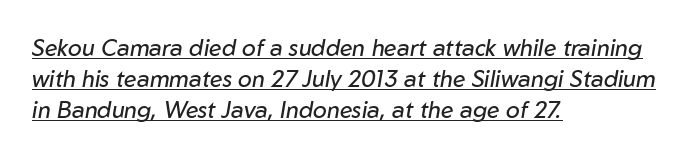
{"italic": "yes", "lean": "right", "slant_degrees": 10, "bold": "no", "underline": "yes", "align": "left", "line_spacing": "normal", "line_spacing_ratio": 1.35, "letter_spacing": "normal", "letter_spacing_em": 0.0, "glyph_px": 23}
